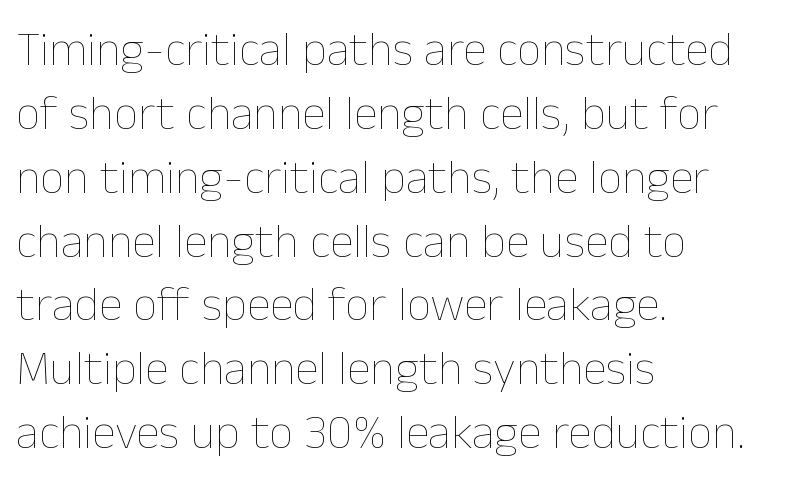
{"italic": "no", "bold": "no", "weight": "thin", "width": "normal", "stroke_contrast": "low", "x_height": "medium", "monospaced": "no", "underline": "no", "align": "left", "line_spacing": "normal", "line_spacing_ratio": 1.33, "letter_spacing": "normal", "letter_spacing_em": 0.0, "glyph_px": 48}
